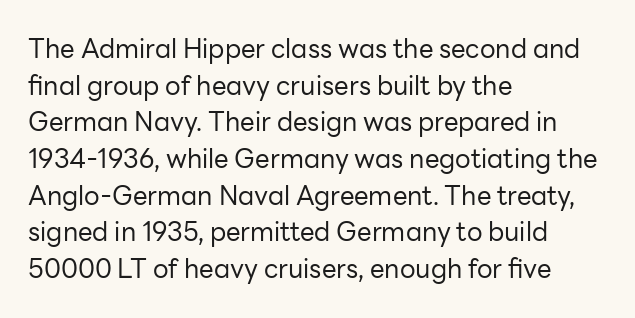
Q: Is the text bold? A: No.
Q: Is the text italic (slanted)? A: No, it is upright.
Q: Is the text underlined? A: No.
Q: How is the paragraph aligned? A: Left-aligned.
Q: Is the spacing between letters normal or unusually wide? A: Normal.
Q: Is the spacing between lines tight, normal or loose? A: Normal.
